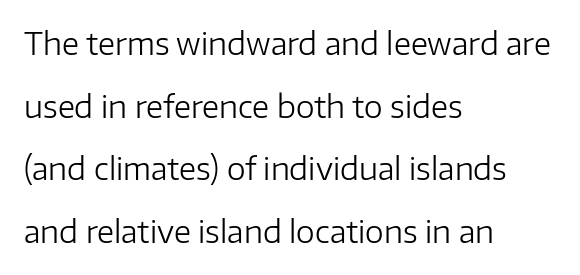
{"serif": "no", "italic": "no", "bold": "no", "weight": "regular", "width": "normal", "stroke_contrast": "low", "x_height": "medium", "monospaced": "no", "underline": "no", "align": "left", "line_spacing": "loose", "line_spacing_ratio": 2.09, "letter_spacing": "normal", "letter_spacing_em": 0.0, "glyph_px": 30}
